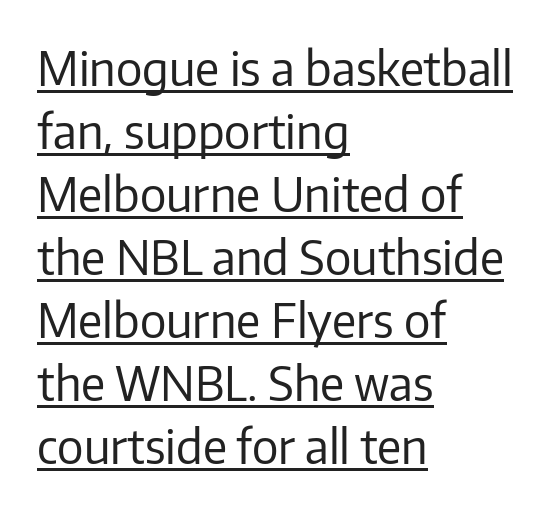
Q: Is the text bold? A: No.
Q: Is the text italic (slanted)? A: No, it is upright.
Q: Is the typeface a serif or a sans-serif typeface? A: Sans-serif.
Q: Is the text underlined? A: Yes.
Q: How is the paragraph aligned? A: Left-aligned.
Q: Is the spacing between letters normal or unusually wide? A: Normal.
Q: Is the spacing between lines tight, normal or loose? A: Normal.
Q: Width (condensed, normal, or wide)? A: Normal.
Q: Stroke contrast? A: Low.
Q: x-height? A: Medium.
Q: Monospaced? A: No.
